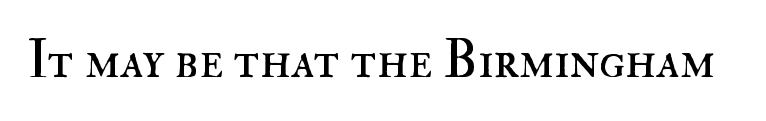
The image shows 53 px regular-weight type, upright; set normal letter spacing, not underlined; high stroke contrast and a small x-height.
